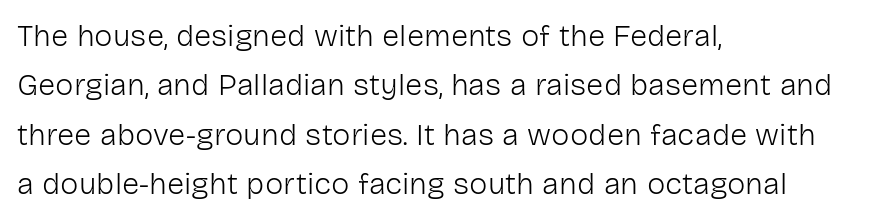
Q: Is the text bold? A: No.
Q: Is the text italic (slanted)? A: No, it is upright.
Q: Is the typeface a serif or a sans-serif typeface? A: Sans-serif.
Q: Is the text underlined? A: No.
Q: How is the paragraph aligned? A: Left-aligned.
Q: Is the spacing between letters normal or unusually wide? A: Normal.
Q: Is the spacing between lines tight, normal or loose? A: Normal.
Q: Width (condensed, normal, or wide)? A: Normal.
Q: Stroke contrast? A: Low.
Q: x-height? A: Medium.
Q: Monospaced? A: No.
